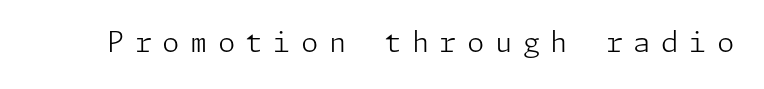
Q: Is the text bold? A: No.
Q: Is the text italic (slanted)? A: No, it is upright.
Q: Is the typeface a serif or a sans-serif typeface? A: Sans-serif.
Q: Is the text underlined? A: No.
Q: Is the spacing between letters normal or unusually wide? A: Unusually wide.
Q: Width (condensed, normal, or wide)? A: Normal.
Q: Stroke contrast? A: Low.
Q: x-height? A: Medium.
